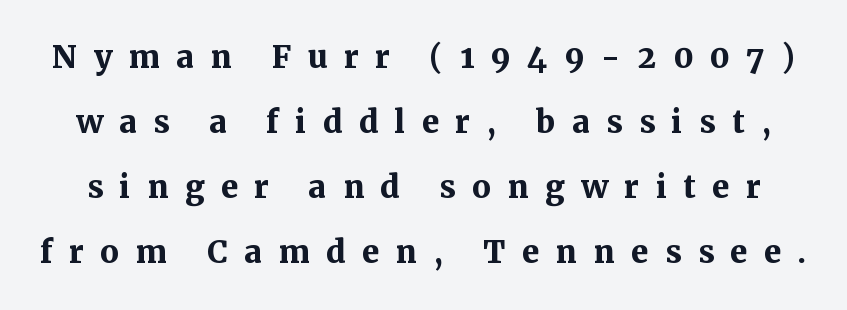
{"serif": "yes", "italic": "no", "bold": "yes", "weight": "semibold", "width": "normal", "stroke_contrast": "medium", "x_height": "medium", "monospaced": "no", "underline": "no", "line_spacing": "normal", "line_spacing_ratio": 1.55, "letter_spacing": "wide", "letter_spacing_em": 0.39, "glyph_px": 42}
